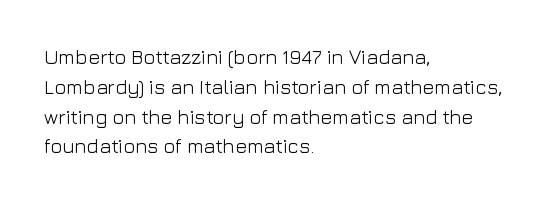
{"italic": "no", "bold": "no", "underline": "no", "align": "left", "line_spacing": "normal", "line_spacing_ratio": 1.49, "letter_spacing": "normal", "letter_spacing_em": 0.0, "glyph_px": 20}
